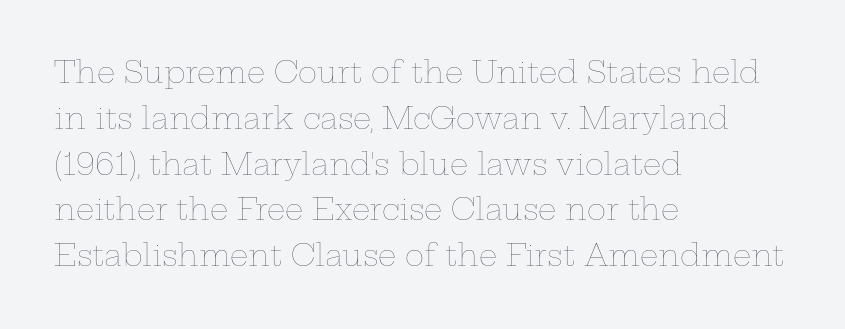
Does extra space separate the letters? No, they use regular spacing. The line-height multiplier appears to be the usual default. Proportional: the letters do not fall into vertical columns. Notice how the stems are strictly vertical — no italics here. Clear beneath every line of the passage.
